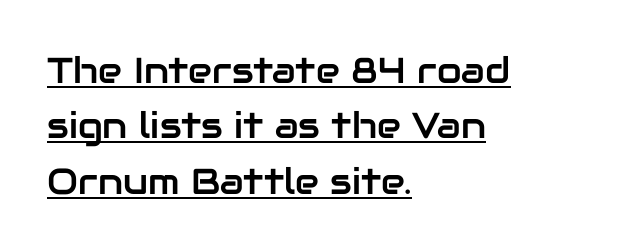
The image shows 36 px sans-serif type, upright; set left-aligned, normal line spacing (1.54x), normal letter spacing, underlined; low stroke contrast and a medium x-height.
